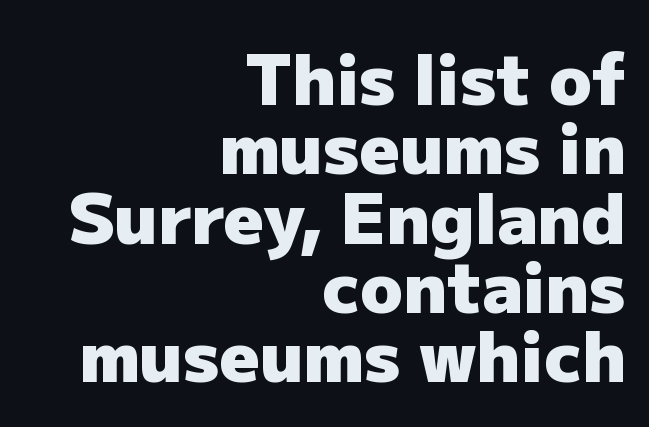
Q: Is the text bold? A: Yes.
Q: Is the text italic (slanted)? A: No, it is upright.
Q: Is the typeface a serif or a sans-serif typeface? A: Sans-serif.
Q: Is the text underlined? A: No.
Q: How is the paragraph aligned? A: Right-aligned.
Q: Is the spacing between letters normal or unusually wide? A: Normal.
Q: Is the spacing between lines tight, normal or loose? A: Tight.
Q: Width (condensed, normal, or wide)? A: Normal.
Q: Stroke contrast? A: Low.
Q: x-height? A: Medium.
Q: Monospaced? A: No.
